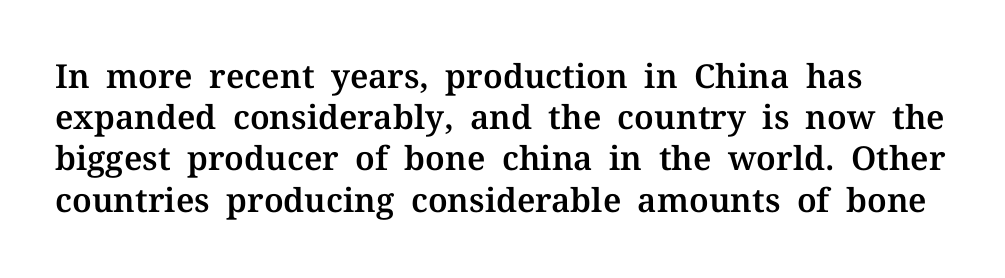
If you drew a line through each stem, it would be perfectly vertical. The rendering keeps characters at their native spacing. Note: serifs present on the glyphs. Looks like regular typesetting: each glyph gets only the width it needs. These lines sit exactly where default settings would place them.
